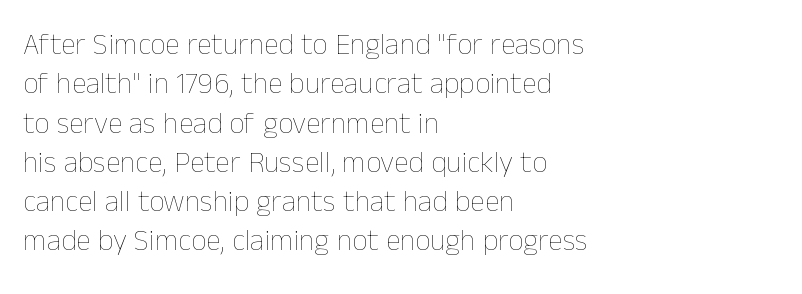
These lines were composed using upright roman letters. Casual observation: everything's shoved over to the left. These lines are rendered in a variable-pitch font. How are the letters spaced? Ordinarily, with no added tracking.
